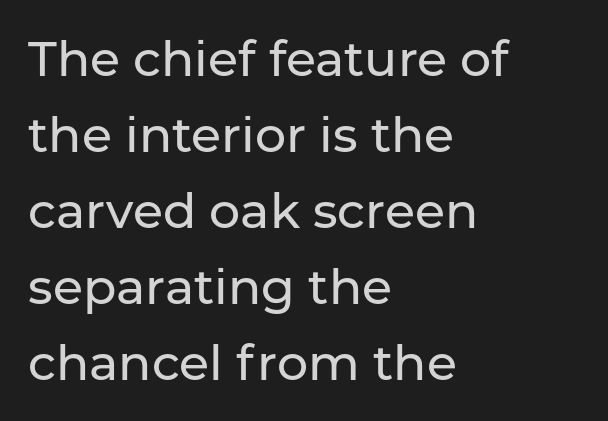
{"serif": "no", "italic": "no", "width": "normal", "stroke_contrast": "low", "x_height": "medium", "monospaced": "no", "underline": "no", "align": "left", "line_spacing": "normal", "line_spacing_ratio": 1.55, "letter_spacing": "normal", "letter_spacing_em": 0.0, "glyph_px": 49}
